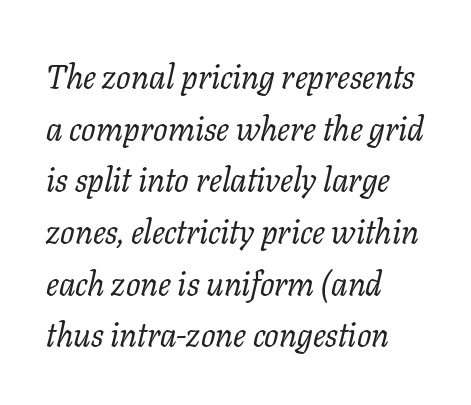
Q: Is the text bold? A: No.
Q: Is the text italic (slanted)? A: Yes, it leans right by about 11 degrees.
Q: Is the typeface a serif or a sans-serif typeface? A: Serif.
Q: Is the text underlined? A: No.
Q: How is the paragraph aligned? A: Left-aligned.
Q: Is the spacing between letters normal or unusually wide? A: Normal.
Q: Is the spacing between lines tight, normal or loose? A: Normal.
Q: Width (condensed, normal, or wide)? A: Normal.
Q: Stroke contrast? A: Low.
Q: x-height? A: Medium.
Q: Monospaced? A: No.
